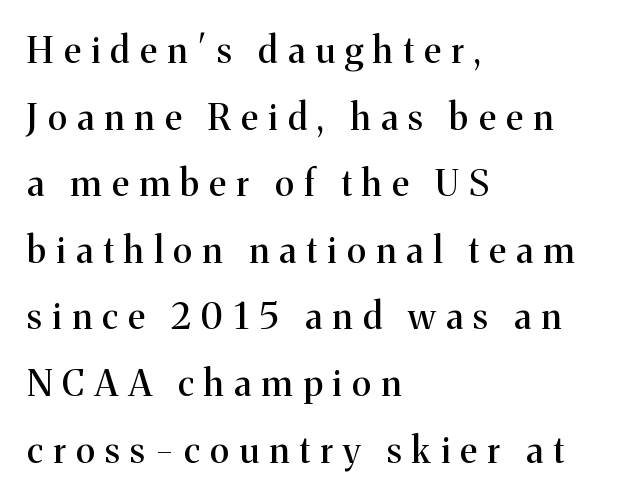
Q: Is the text italic (slanted)? A: No, it is upright.
Q: Is the typeface a serif or a sans-serif typeface? A: Serif.
Q: Is the text underlined? A: No.
Q: How is the paragraph aligned? A: Left-aligned.
Q: Is the spacing between letters normal or unusually wide? A: Unusually wide.
Q: Width (condensed, normal, or wide)? A: Normal.
Q: Stroke contrast? A: Medium.
Q: x-height? A: Medium.
Q: Monospaced? A: No.
